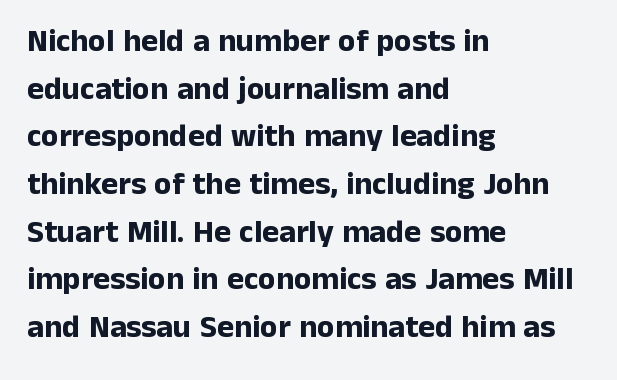
{"serif": "no", "italic": "no", "bold": "yes", "weight": "bold", "width": "normal", "stroke_contrast": "low", "x_height": "medium", "monospaced": "no", "underline": "no", "align": "left", "line_spacing": "normal", "line_spacing_ratio": 1.49, "letter_spacing": "normal", "letter_spacing_em": 0.0, "glyph_px": 32}
